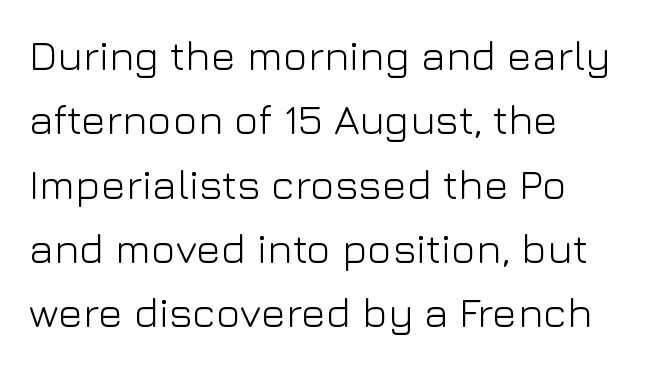
{"serif": "no", "italic": "no", "bold": "no", "weight": "light", "width": "normal", "stroke_contrast": "low", "x_height": "medium", "monospaced": "no", "underline": "no", "align": "left", "line_spacing": "normal", "line_spacing_ratio": 1.53, "letter_spacing": "normal", "letter_spacing_em": 0.0, "glyph_px": 42}
